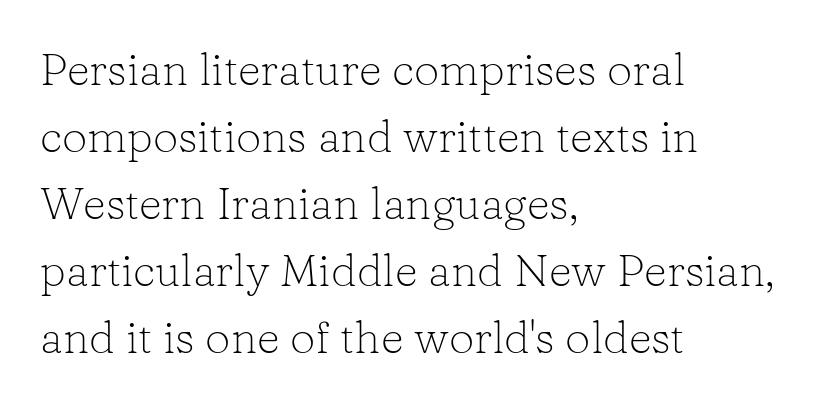
The image shows 45 px light serif type, upright; set left-aligned, normal line spacing (1.49x), normal letter spacing, not underlined; low stroke contrast and a medium x-height.
